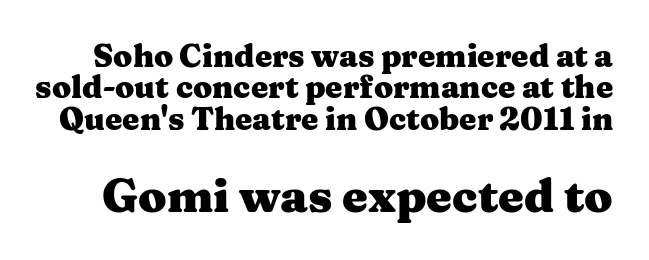
{"serif": "yes", "italic": "no", "bold": "yes", "weight": "heavy", "width": "wide", "stroke_contrast": "medium", "x_height": "medium", "monospaced": "no", "underline": "no", "line_spacing": "tight", "line_spacing_ratio": 1.01, "letter_spacing": "normal", "letter_spacing_em": 0.0, "larger_block": "second", "size_ratio": 1.48, "glyph_px": 46}
